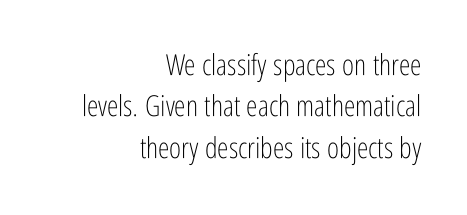
Stroke thickness stays within the range of a standard reading face or lighter. The passage shown is typeset with a sans-serif family. Notice how descenders clear the ascenders below comfortably — that's standard leading. The letterforms sit shoulder to shoulder at normal distance. Nobody drew a line under any word here.
